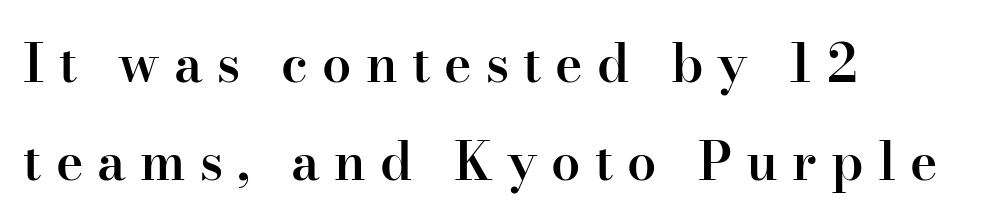
Q: Is the text bold? A: Semi-bold.
Q: Is the text italic (slanted)? A: No, it is upright.
Q: Is the typeface a serif or a sans-serif typeface? A: Serif.
Q: Is the text underlined? A: No.
Q: How is the paragraph aligned? A: Left-aligned.
Q: Is the spacing between letters normal or unusually wide? A: Unusually wide.
Q: Width (condensed, normal, or wide)? A: Normal.
Q: Stroke contrast? A: High.
Q: x-height? A: Small.
Q: Monospaced? A: No.
